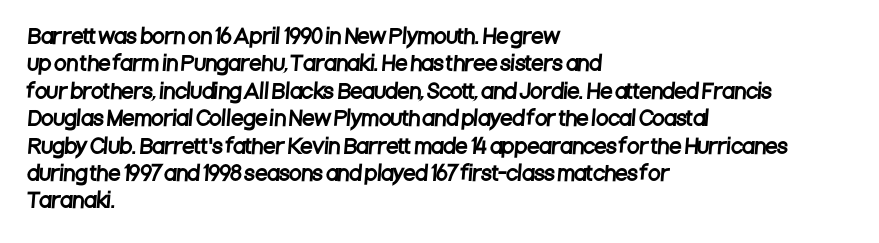
{"underline": "no", "align": "left", "line_spacing": "normal", "line_spacing_ratio": 1.37, "letter_spacing": "normal", "letter_spacing_em": 0.0, "glyph_px": 20}
